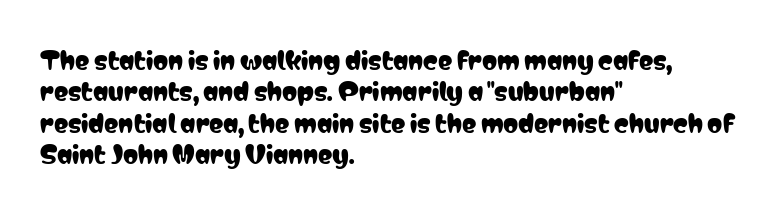
Q: Is the text italic (slanted)? A: No, it is upright.
Q: Is the text underlined? A: No.
Q: How is the paragraph aligned? A: Left-aligned.
Q: Is the spacing between letters normal or unusually wide? A: Normal.
Q: Is the spacing between lines tight, normal or loose? A: Normal.
